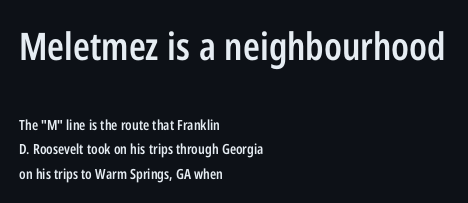
The first block has been scaled up relative to the second. Each word holds together tightly as a unit, with standard inter-letter gaps. Style check: upright. The rendering uses natural spacing where letterforms have individual widths. Does the copy run flush right? No — it runs flush left. Slightly chunky letters — semibold, I'd say, not full bold.
